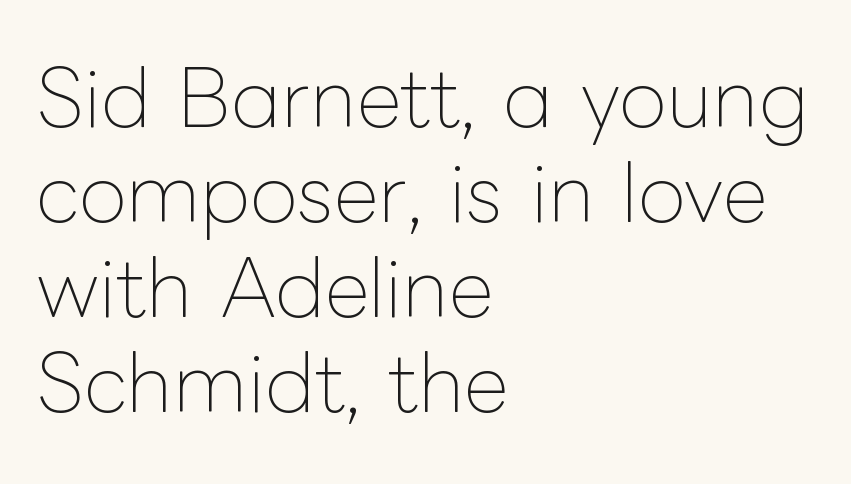
{"italic": "no", "bold": "no", "weight": "thin", "width": "normal", "stroke_contrast": "low", "x_height": "medium", "monospaced": "no", "underline": "no", "align": "left", "line_spacing_ratio": 1.22, "letter_spacing": "normal", "letter_spacing_em": 0.0, "glyph_px": 78}
